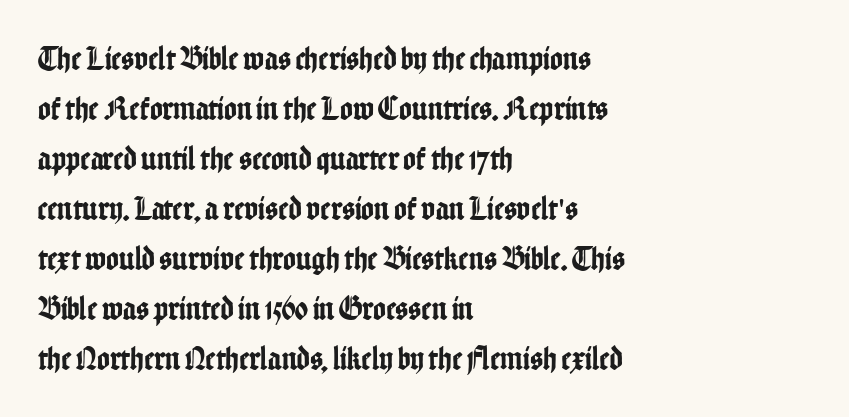
Q: Is the text italic (slanted)? A: No, it is upright.
Q: Is the typeface a serif or a sans-serif typeface? A: Sans-serif.
Q: Is the text underlined? A: No.
Q: How is the paragraph aligned? A: Left-aligned.
Q: Is the spacing between letters normal or unusually wide? A: Normal.
Q: Is the spacing between lines tight, normal or loose? A: Normal.
Q: Width (condensed, normal, or wide)? A: Condensed.
Q: Stroke contrast? A: Low.
Q: x-height? A: Medium.
Q: Monospaced? A: No.
